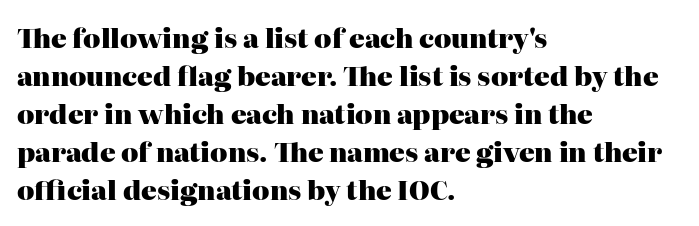
Horizontal alignment here is leftward, the default for most running prose. Nothing unusual about the tracking: characters are spaced as the font intends. Students, observe: this is what conventionally led text looks like. Does the lettering tilt? It doesn't — this is upright.
